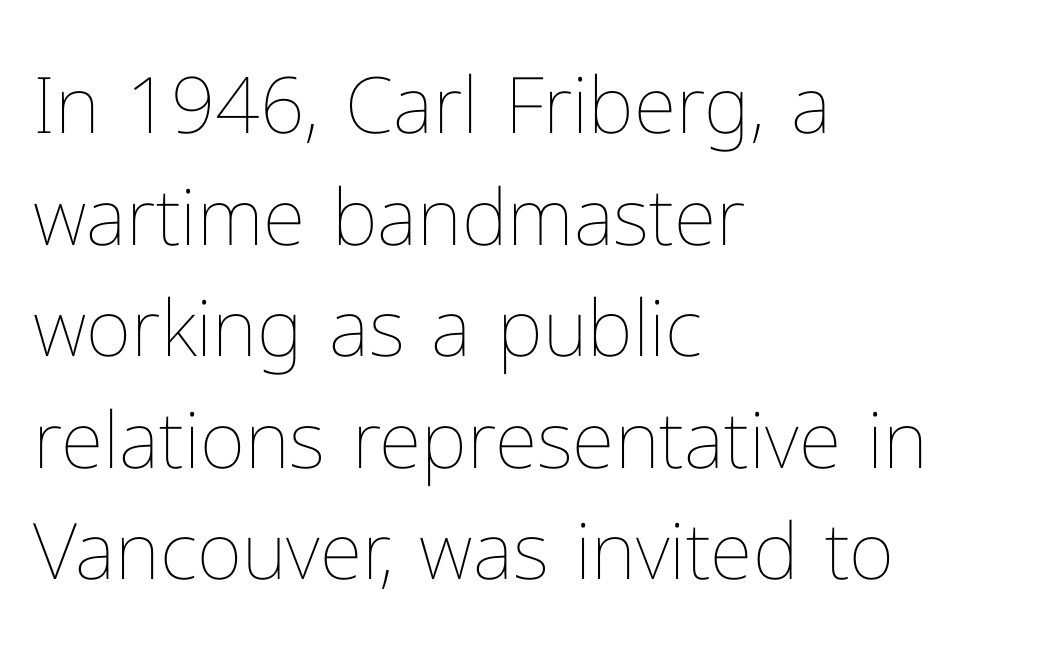
{"italic": "no", "bold": "no", "weight": "thin", "width": "normal", "stroke_contrast": "low", "x_height": "medium", "monospaced": "no", "underline": "no", "align": "left", "line_spacing": "normal", "line_spacing_ratio": 1.43, "letter_spacing": "normal", "letter_spacing_em": 0.0, "glyph_px": 78}
